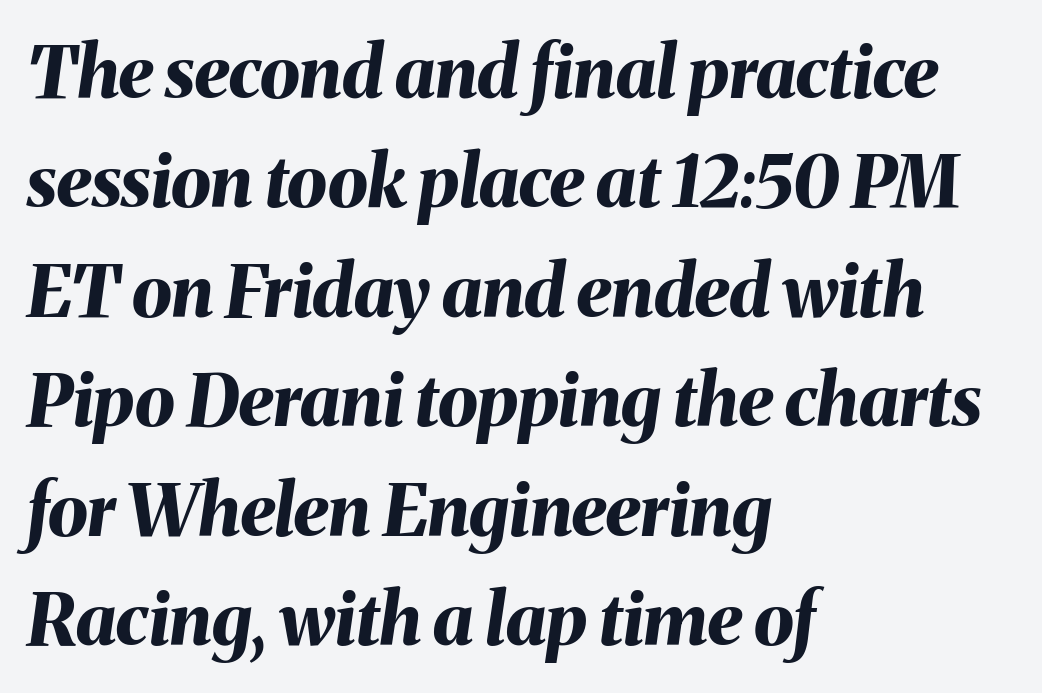
The image shows 72 px bold type, italic (leaning right); set left-aligned, normal line spacing (1.52x), normal letter spacing, not underlined; medium stroke contrast and a medium x-height.
